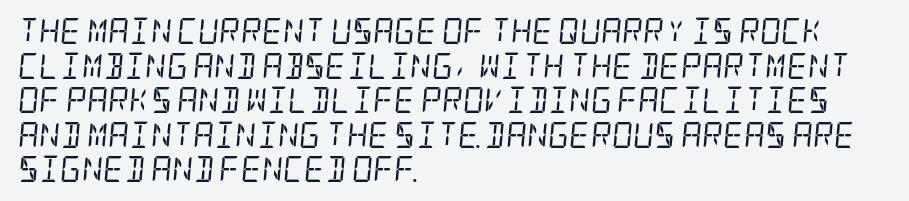
{"italic": "yes", "lean": "right", "slant_degrees": 5, "bold": "no", "underline": "no", "align": "left", "line_spacing": "normal", "line_spacing_ratio": 1.33, "letter_spacing": "normal", "letter_spacing_em": 0.0, "glyph_px": 26}
